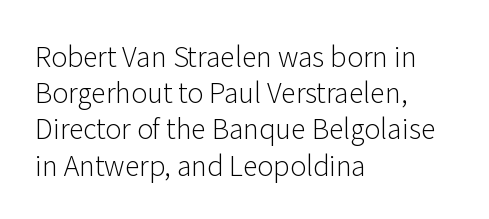
The image shows 27 px text type, upright; set left-aligned, normal line spacing (1.34x), normal letter spacing, not underlined.
